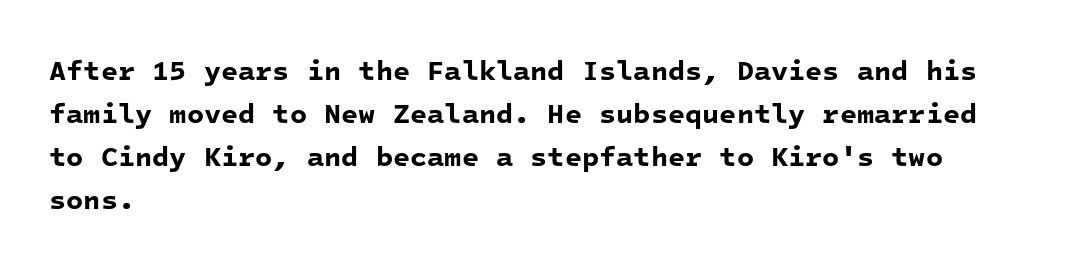
The image shows 28 px bold sans-serif type, monospaced; set left-aligned, normal line spacing (1.53x), normal letter spacing, not underlined; low stroke contrast and a medium x-height.
